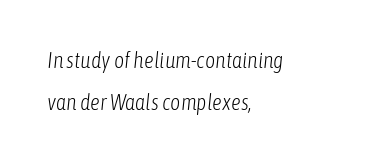
Compared with ordinary roman type, these characters are visibly tilted. Lines of text with bare space underneath. The font is comparable to plain body text, perhaps lighter. The ragged edge is on the right, which tells us the setting is flush left.
